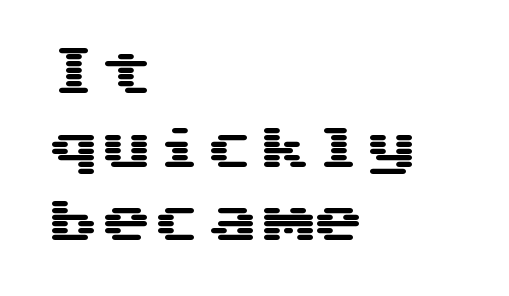
The image shows 53 px wide sans-serif type, upright; set left-aligned, normal line spacing (1.39x), normal letter spacing, not underlined; medium stroke contrast and a medium x-height.
